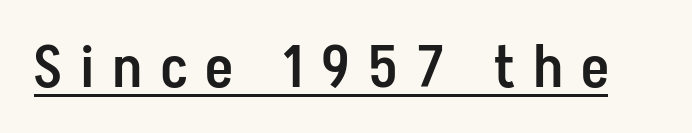
The tracking reads as deliberately expanded to a designer's eye. The words here are underlined. What weight is shown? A semibold, between regular and bold. Here the designer chose a conventional face with non-uniform glyph widths. You can tell from the bare stems that sans-serif type was used. Is there any slant? The stems are plumb.
